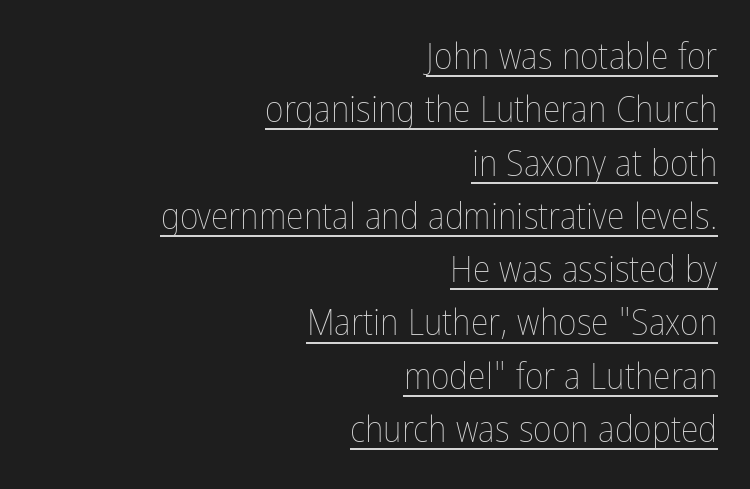
The glyphs are accompanied by a horizontal stroke just below them. Here the designer chose a conventional face with non-uniform glyph widths. Does the lettering tilt? It doesn't — this is upright. Caption: standard tracking, unaltered. What's the leading like? Ordinary, nothing unusual. Compared with a flush-left layout, this one pins lines to the opposite, right side.
